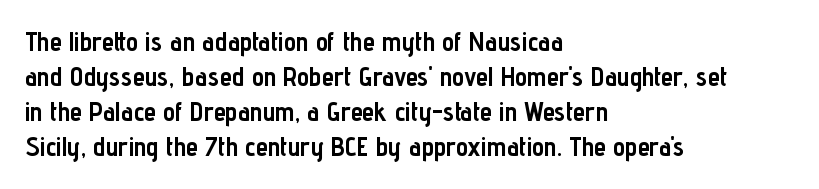
Q: Is the text bold? A: Yes.
Q: Is the text italic (slanted)? A: No, it is upright.
Q: Is the text underlined? A: No.
Q: How is the paragraph aligned? A: Left-aligned.
Q: Is the spacing between letters normal or unusually wide? A: Normal.
Q: Is the spacing between lines tight, normal or loose? A: Normal.
